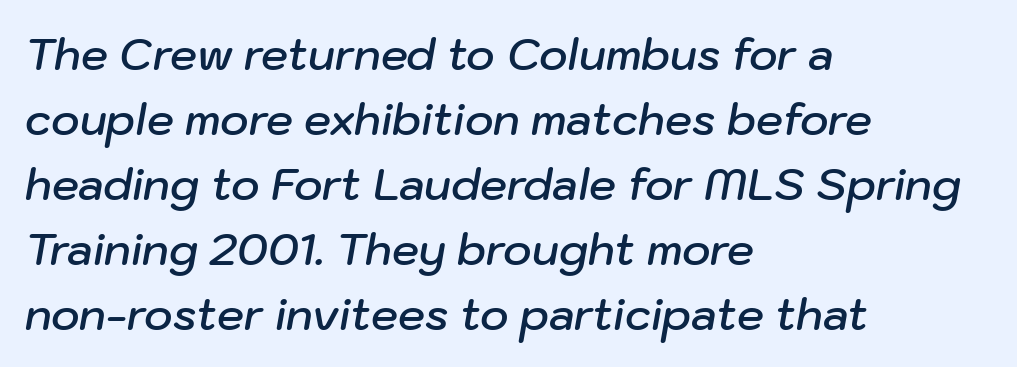
The lettering tilts uniformly, giving the passage an italic look. Leading: standard. The line texture is even and compact thanks to regular tracking. The passage shown is typed in a proportional face where columns would drift.
